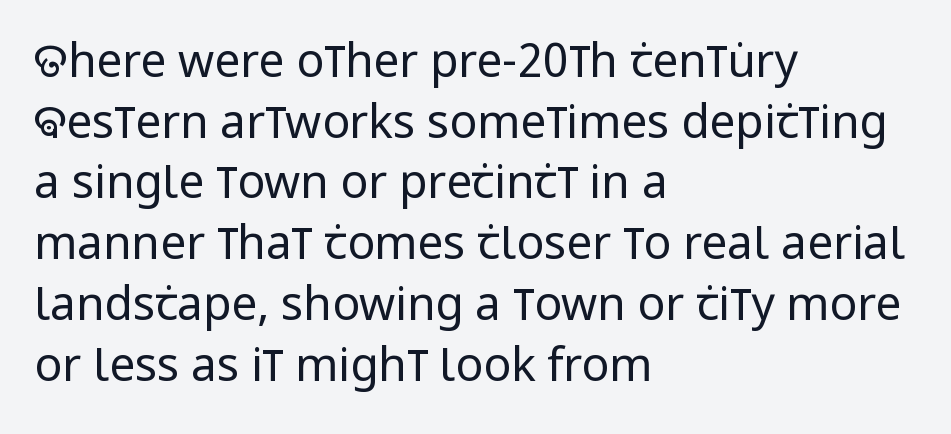
{"serif": "no", "italic": "no", "bold": "no", "weight": "regular", "width": "condensed", "stroke_contrast": "low", "x_height": "large", "monospaced": "no", "underline": "no", "align": "left", "line_spacing": "normal", "line_spacing_ratio": 1.32, "letter_spacing": "normal", "letter_spacing_em": 0.0, "glyph_px": 46}
